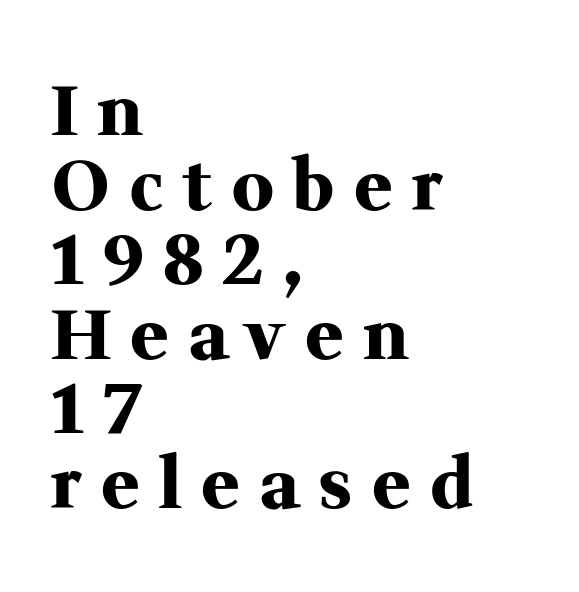
Just letters on the line, the space beneath them empty. Spacing verdict: proportional, widths tailored to each character. Heft: maximum for text — a bold. How are the letters spaced? Widely, with obvious added tracking. Every row of glyphs begins at an identical x-position on the left.
